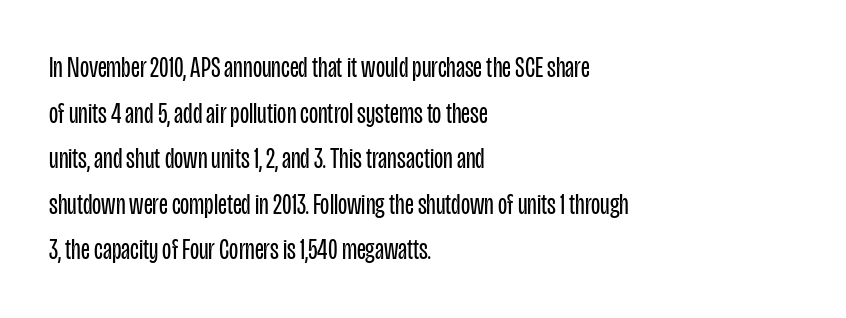
Q: Is the text bold? A: No.
Q: Is the text italic (slanted)? A: No, it is upright.
Q: Is the typeface a serif or a sans-serif typeface? A: Sans-serif.
Q: Is the text underlined? A: No.
Q: How is the paragraph aligned? A: Left-aligned.
Q: Is the spacing between letters normal or unusually wide? A: Normal.
Q: Is the spacing between lines tight, normal or loose? A: Normal.
Q: Width (condensed, normal, or wide)? A: Condensed.
Q: Stroke contrast? A: Low.
Q: x-height? A: Large.
Q: Monospaced? A: No.
